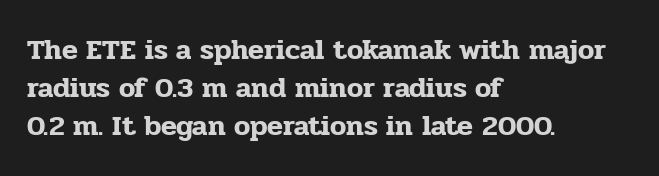
{"serif": "yes", "italic": "no", "width": "normal", "stroke_contrast": "low", "x_height": "medium", "monospaced": "no", "underline": "no", "align": "left", "line_spacing": "normal", "line_spacing_ratio": 1.31, "letter_spacing": "normal", "letter_spacing_em": 0.0, "glyph_px": 29}
